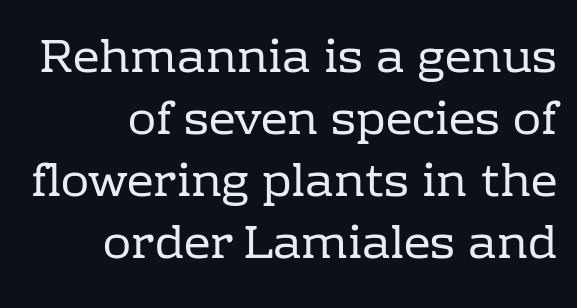
The image shows 47 px regular-weight serif type, upright; set right-aligned, normal line spacing (1.32x), normal letter spacing, not underlined; low stroke contrast and a medium x-height.
